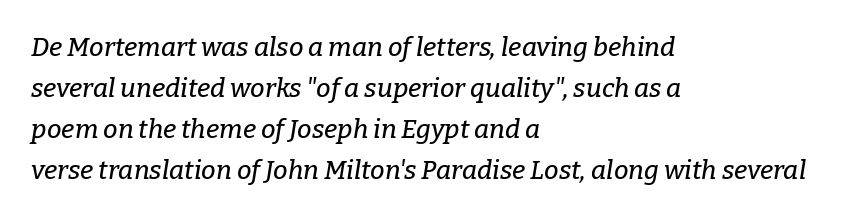
Q: Is the text italic (slanted)? A: Yes, it leans right by about 9 degrees.
Q: Is the text underlined? A: No.
Q: How is the paragraph aligned? A: Left-aligned.
Q: Is the spacing between letters normal or unusually wide? A: Normal.
Q: Is the spacing between lines tight, normal or loose? A: Normal.
